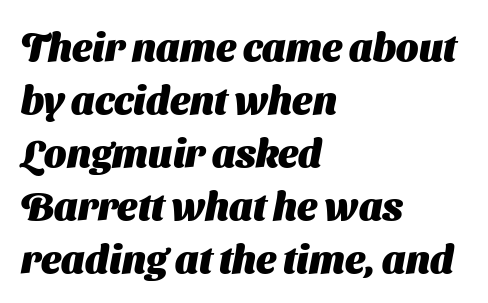
The image shows 39 px heavy sans-serif type; set left-aligned, normal line spacing (1.36x), normal letter spacing, not underlined; medium stroke contrast and a medium x-height.
